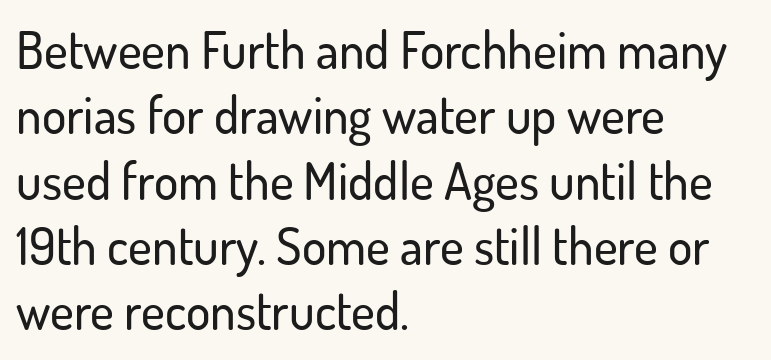
These lines are set flush left with a ragged right edge. Varying glyph widths throughout — classic text-font behaviour. The rows are spaced the way most documents space them. Default kerning and tracking; the words read as compact shapes. A clean baseline with only descenders dipping below it. Does the type have serifs? No, each stem ends abruptly.
